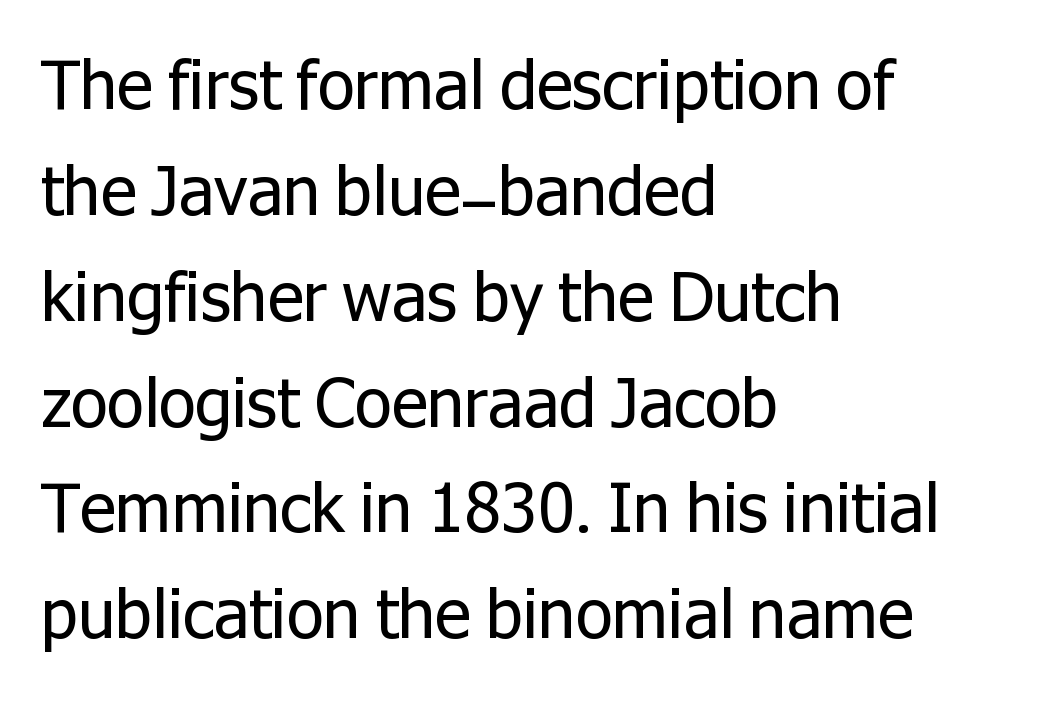
The image shows 67 px regular-weight sans-serif type, upright; set left-aligned, normal line spacing (1.58x), normal letter spacing, not underlined; low stroke contrast and a medium x-height.
